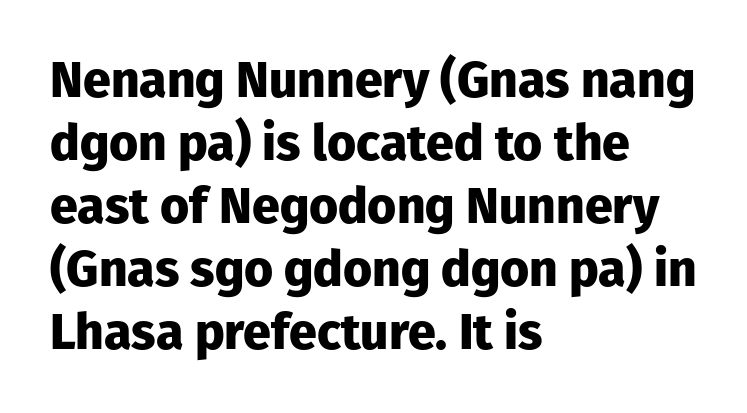
{"serif": "no", "italic": "no", "bold": "yes", "weight": "heavy", "width": "normal", "stroke_contrast": "low", "x_height": "medium", "monospaced": "no", "underline": "no", "align": "left", "line_spacing": "normal", "line_spacing_ratio": 1.26, "letter_spacing": "normal", "letter_spacing_em": 0.0, "glyph_px": 50}
